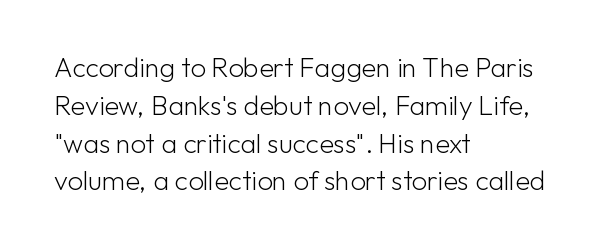
The image shows 27 px text type, upright; set left-aligned, normal line spacing (1.4x), normal letter spacing, not underlined.
